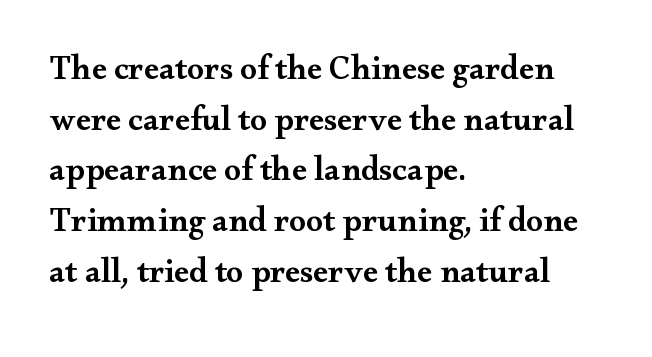
The rendering keeps characters at their native spacing. The glyphs have the mass of a demibold cut, below bold. Which margin do the lines hug? The left one — the right edge is uneven. Interline gaps are of average width in this sample. Characters remain perfectly vertical along every line.
